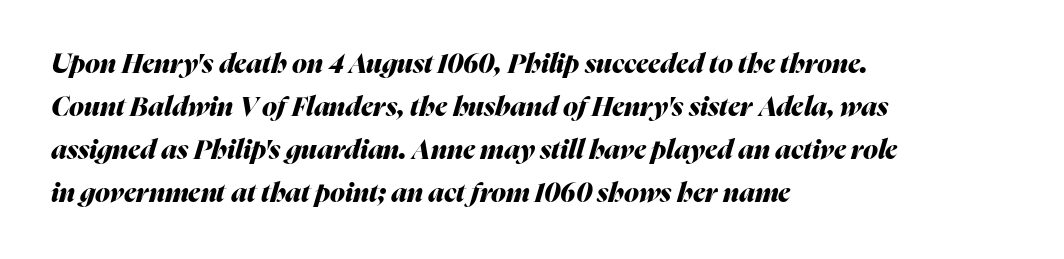
Q: Is the text bold? A: Yes.
Q: Is the text italic (slanted)? A: Yes, it leans right by about 16 degrees.
Q: Is the text underlined? A: No.
Q: How is the paragraph aligned? A: Left-aligned.
Q: Is the spacing between letters normal or unusually wide? A: Normal.
Q: Is the spacing between lines tight, normal or loose? A: Normal.
